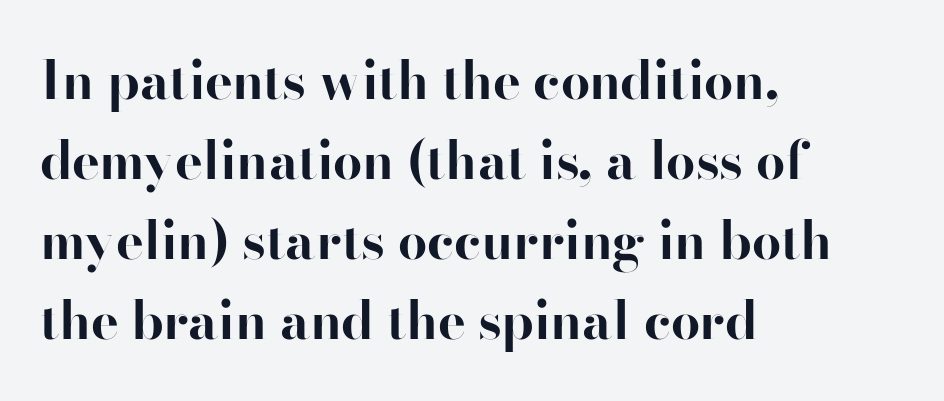
{"serif": "yes", "italic": "no", "bold": "yes", "weight": "bold", "width": "normal", "stroke_contrast": "high", "x_height": "small", "monospaced": "no", "underline": "no", "align": "left", "line_spacing": "normal", "line_spacing_ratio": 1.54, "letter_spacing": "normal", "letter_spacing_em": 0.0, "glyph_px": 52}
